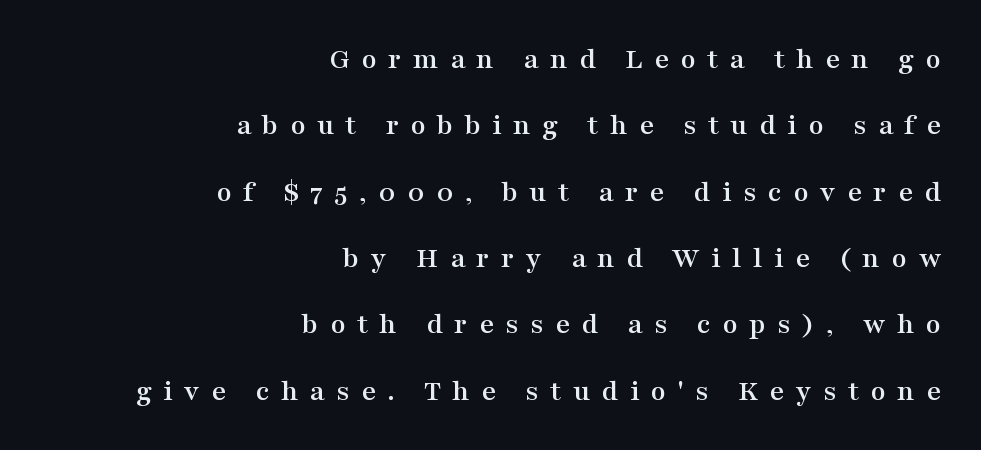
{"serif": "yes", "italic": "no", "width": "wide", "stroke_contrast": "medium", "x_height": "medium", "monospaced": "no", "underline": "no", "align": "right", "line_spacing": "loose", "line_spacing_ratio": 2.14, "letter_spacing": "wide", "letter_spacing_em": 0.37, "glyph_px": 31}
